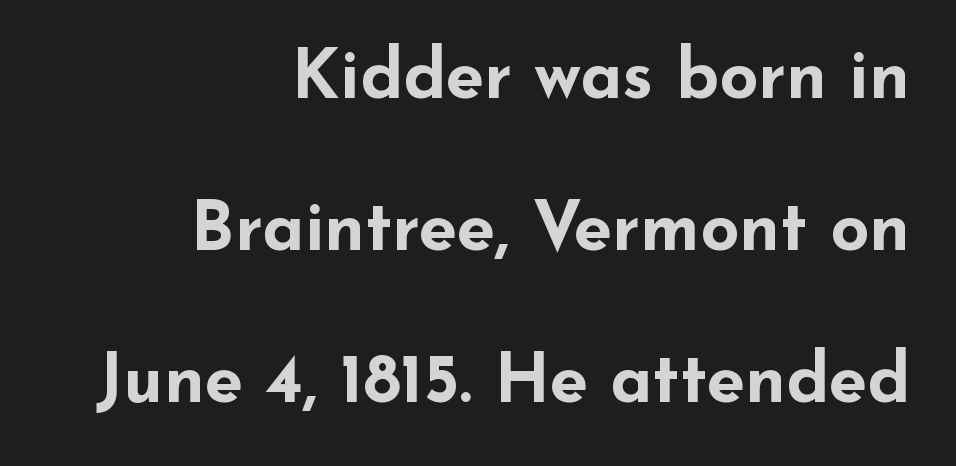
The image shows 69 px bold, wide sans-serif type, upright; set right-aligned, loose line spacing (2.2x), normal letter spacing, not underlined; low stroke contrast and a small x-height.
